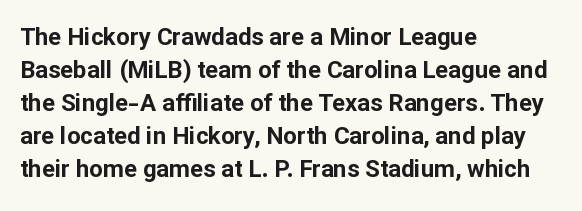
{"italic": "no", "bold": "yes", "underline": "no", "align": "left", "line_spacing": "normal", "line_spacing_ratio": 1.38, "letter_spacing": "normal", "letter_spacing_em": 0.0, "glyph_px": 24}
